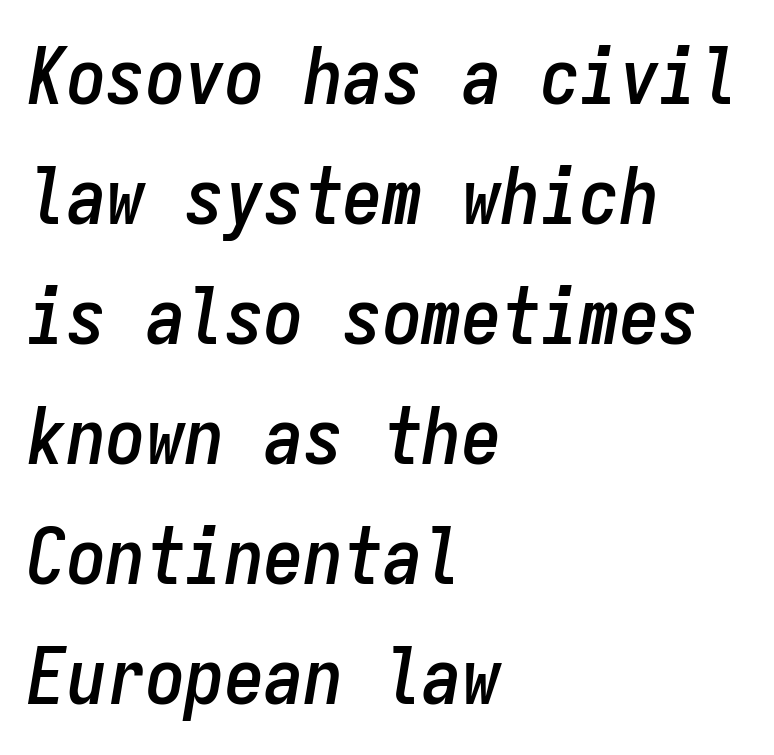
The image shows 79 px condensed type, italic (leaning right), monospaced; set left-aligned, normal line spacing (1.52x), normal letter spacing, not underlined; low stroke contrast and a medium x-height.
